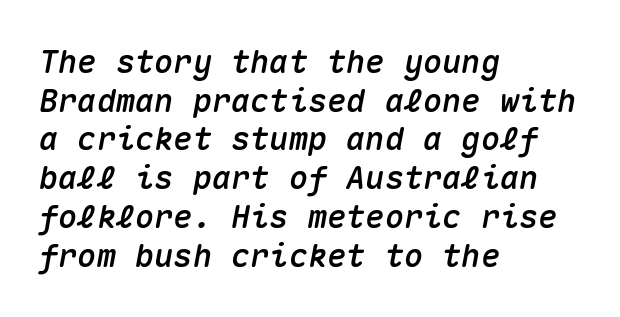
If you drew a ruler down the left edge, every line would touch it. Descenders are the only things crossing below the line. The letters are slanted; this is an italic face. Spacing verdict: monospaced, one width for all characters. Glyph-to-glyph distance matches everyday printed text.
